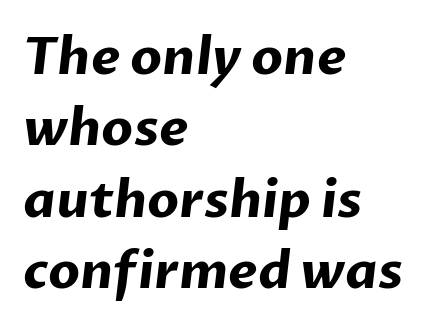
{"serif": "no", "bold": "yes", "weight": "bold", "width": "normal", "stroke_contrast": "low", "x_height": "medium", "monospaced": "no", "underline": "no", "align": "left", "line_spacing": "normal", "line_spacing_ratio": 1.4, "letter_spacing": "normal", "letter_spacing_em": 0.0, "glyph_px": 51}
